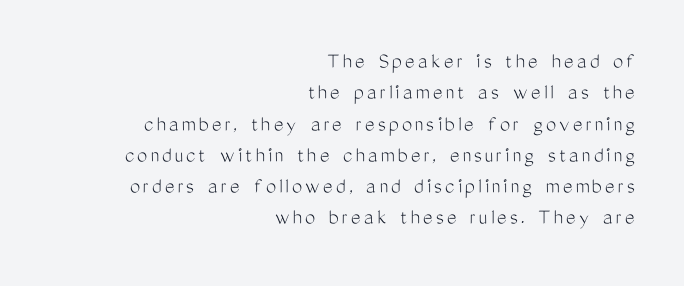
Any mark beneath the type? The region is blank. The face looks like a standard text weight, possibly lighter. Evenly set lines give the paragraph a standard silhouette. Where is the straight margin? On the right. This is roman type, the default non-slanted kind.
